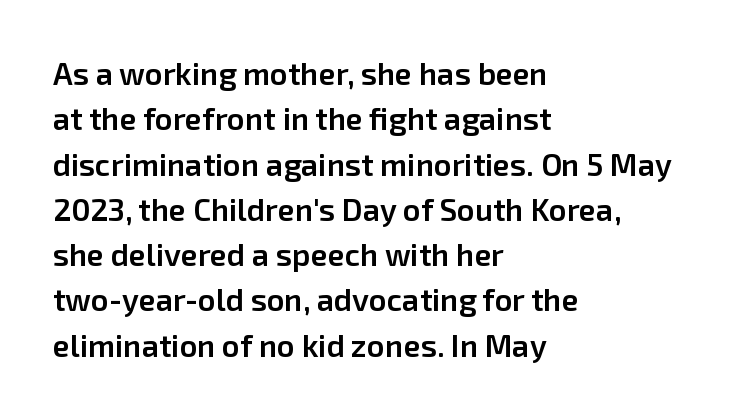
Q: Is the text bold? A: Semi-bold.
Q: Is the text italic (slanted)? A: No, it is upright.
Q: Is the typeface a serif or a sans-serif typeface? A: Sans-serif.
Q: Is the text underlined? A: No.
Q: How is the paragraph aligned? A: Left-aligned.
Q: Is the spacing between letters normal or unusually wide? A: Normal.
Q: Is the spacing between lines tight, normal or loose? A: Normal.
Q: Width (condensed, normal, or wide)? A: Normal.
Q: Stroke contrast? A: Low.
Q: x-height? A: Medium.
Q: Monospaced? A: No.
